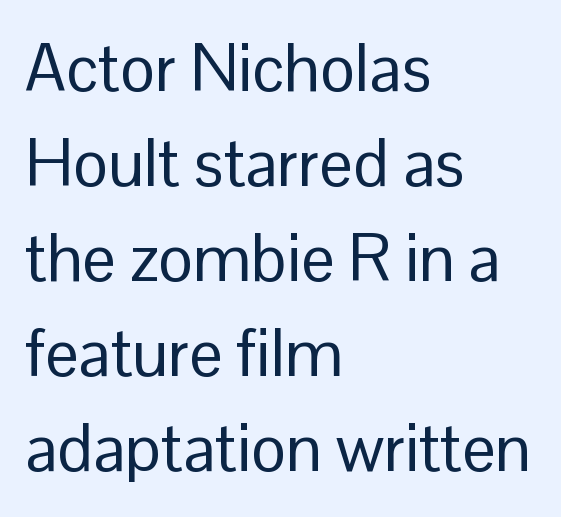
{"serif": "no", "italic": "no", "bold": "no", "weight": "regular", "width": "normal", "stroke_contrast": "low", "x_height": "medium", "monospaced": "no", "underline": "no", "align": "left", "line_spacing": "normal", "line_spacing_ratio": 1.44, "letter_spacing": "normal", "letter_spacing_em": 0.0, "glyph_px": 66}
